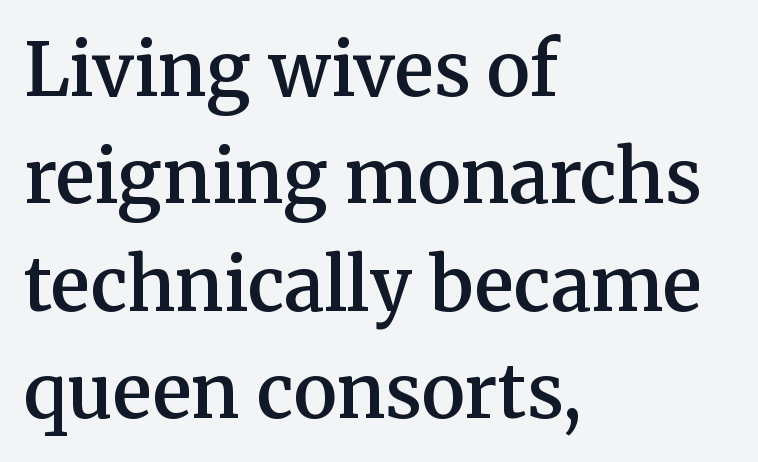
Line beginnings align vertically; line endings do not. Each new line begins a customary step beneath the previous one. Are there feet on the stems? There are — it's a serif. This sample has the flowing, uneven cadence of proportional lettering. Weight check: semibold — heavier than regular, not quite bold. Characters remain perfectly vertical along every line.
